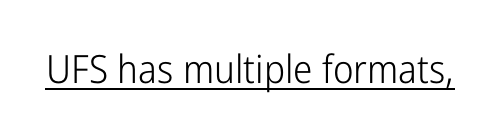
The typeface chosen for these lines omits serifs. Somebody hit Ctrl+U on this one — the words are underlined. The strokes are not fattened; the text isn't bold. Ascenders rise straight up at ninety degrees.
